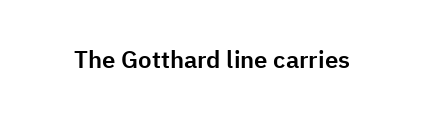
The image shows 24 px text type, upright; set normal letter spacing, not underlined.
